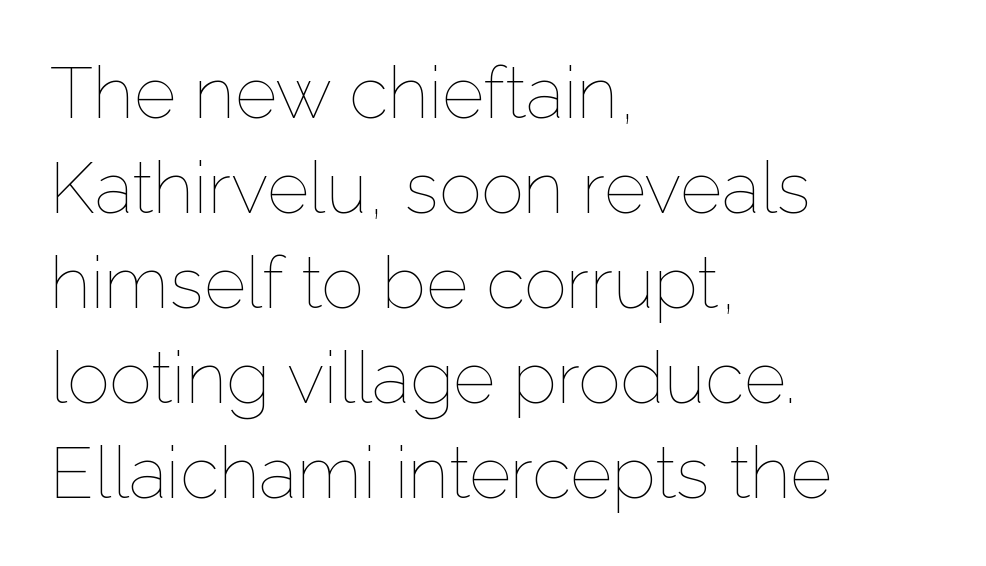
Q: Is the text bold? A: No.
Q: Is the text italic (slanted)? A: No, it is upright.
Q: Is the text underlined? A: No.
Q: How is the paragraph aligned? A: Left-aligned.
Q: Is the spacing between letters normal or unusually wide? A: Normal.
Q: Is the spacing between lines tight, normal or loose? A: Normal.
Q: Width (condensed, normal, or wide)? A: Normal.
Q: Stroke contrast? A: Low.
Q: x-height? A: Medium.
Q: Monospaced? A: No.
